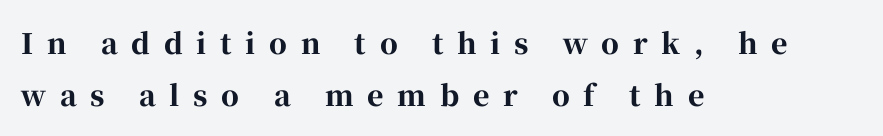
{"serif": "yes", "italic": "no", "bold": "yes", "weight": "bold", "width": "normal", "stroke_contrast": "high", "x_height": "medium", "monospaced": "no", "underline": "no", "align": "left", "line_spacing_ratio": 1.84, "letter_spacing": "wide", "letter_spacing_em": 0.49, "glyph_px": 28}
